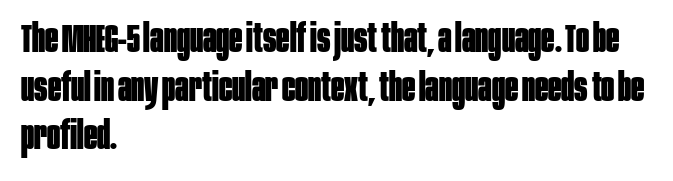
The image shows 39 px bold, condensed sans-serif type, upright; set left-aligned, normal line spacing (1.25x), normal letter spacing, not underlined; low stroke contrast and a large x-height.
